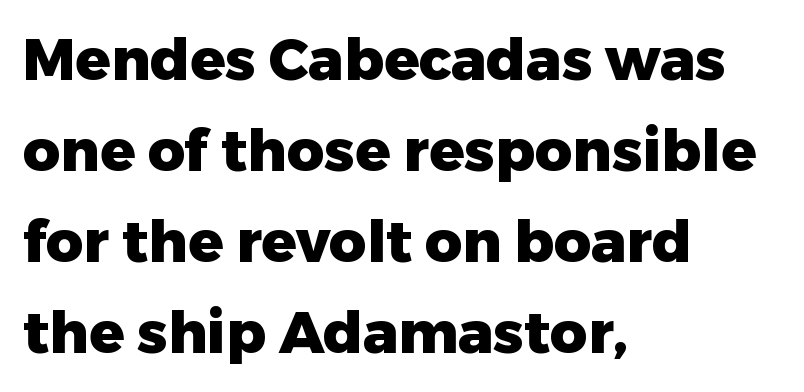
The image shows 58 px heavy sans-serif type, upright; set left-aligned, normal line spacing (1.57x), normal letter spacing, not underlined; low stroke contrast and a medium x-height.
